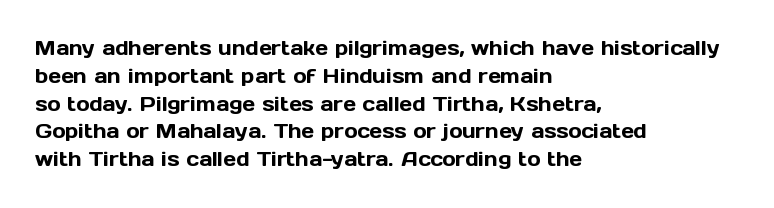
Q: Is the text italic (slanted)? A: No, it is upright.
Q: Is the text underlined? A: No.
Q: How is the paragraph aligned? A: Left-aligned.
Q: Is the spacing between letters normal or unusually wide? A: Normal.
Q: Is the spacing between lines tight, normal or loose? A: Normal.
